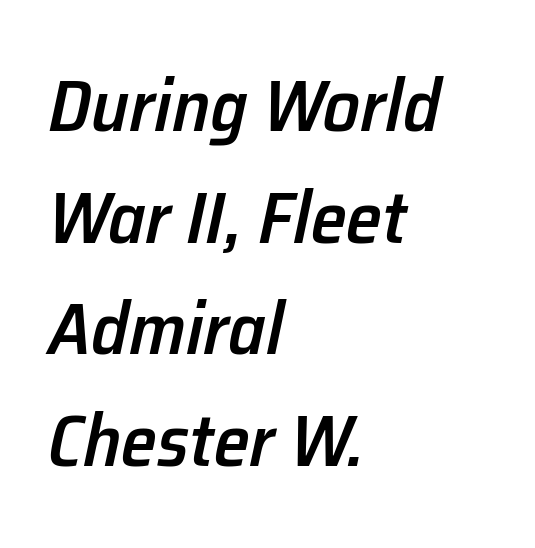
The image shows 73 px semibold type, italic (leaning right); set left-aligned, normal line spacing (1.53x), normal letter spacing, not underlined; low stroke contrast and a medium x-height.
